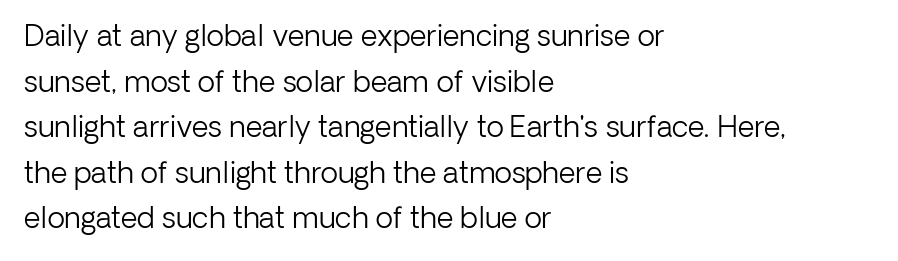
{"serif": "no", "italic": "no", "bold": "no", "weight": "light", "width": "normal", "stroke_contrast": "low", "x_height": "medium", "monospaced": "no", "underline": "no", "align": "left", "line_spacing": "normal", "line_spacing_ratio": 1.57, "letter_spacing": "normal", "letter_spacing_em": 0.0, "glyph_px": 29}
